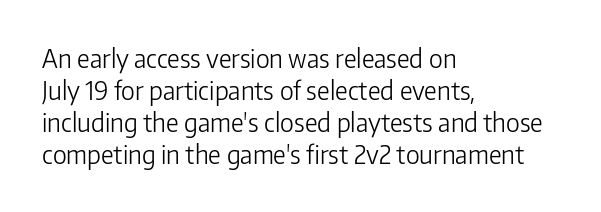
Q: Is the text bold? A: No.
Q: Is the text italic (slanted)? A: No, it is upright.
Q: Is the text underlined? A: No.
Q: How is the paragraph aligned? A: Left-aligned.
Q: Is the spacing between letters normal or unusually wide? A: Normal.
Q: Is the spacing between lines tight, normal or loose? A: Normal.
